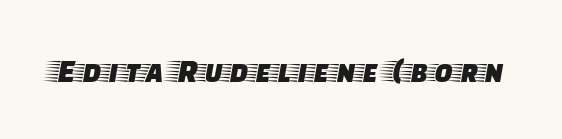
The passage shown has conventional tracking throughout. Letters rest on an invisible, unmarked baseline. What kind of face is this? One with serifs. The face used here is proportionally spaced, like ordinary book or web type.
